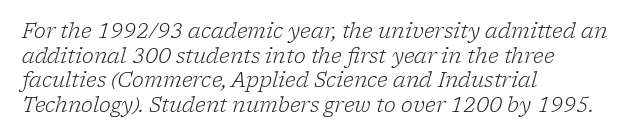
{"italic": "yes", "lean": "right", "slant_degrees": 17, "bold": "no", "underline": "no", "align": "left", "line_spacing_ratio": 1.23, "letter_spacing": "normal", "letter_spacing_em": 0.0, "glyph_px": 20}
